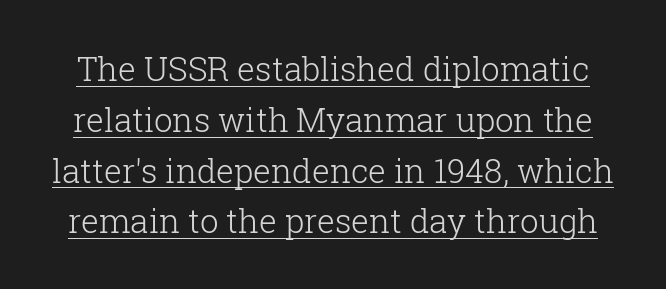
Is there any slant? The stems are plumb. Weight: not bold — regular or lighter. Quick note: interline space is typical. Spacing between characters is what you'd get straight out of the box. Caption: lettering with a line underneath. The passage shown is typed in a proportional face where columns would drift.
